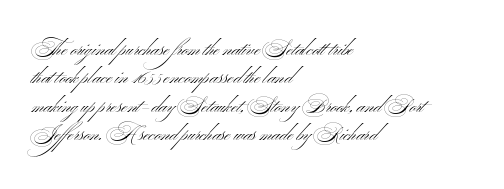
Glyph-to-glyph distance matches everyday printed text. One glance says typical: line gaps are just what's usual. A bare baseline throughout the passage.
